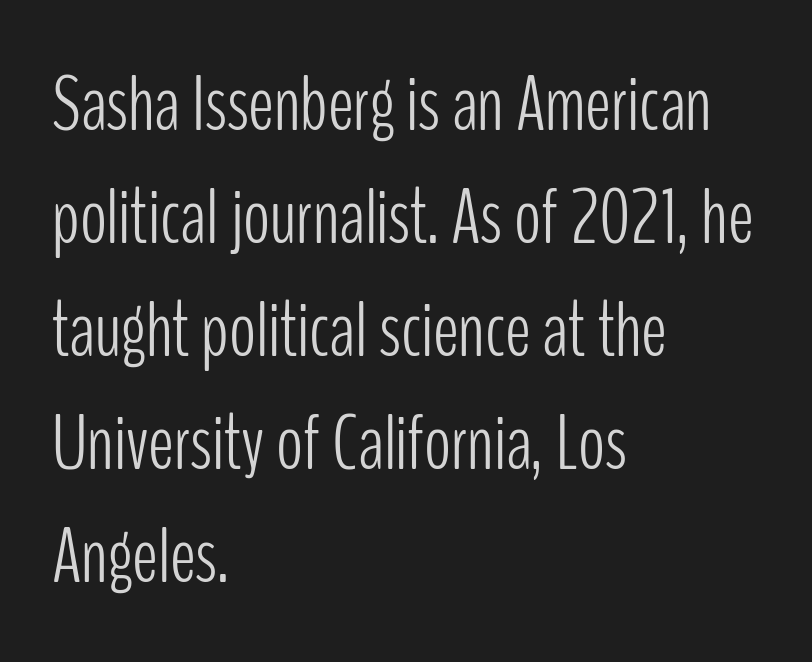
Q: Is the text bold? A: No.
Q: Is the text italic (slanted)? A: No, it is upright.
Q: Is the typeface a serif or a sans-serif typeface? A: Sans-serif.
Q: Is the text underlined? A: No.
Q: How is the paragraph aligned? A: Left-aligned.
Q: Is the spacing between letters normal or unusually wide? A: Normal.
Q: Is the spacing between lines tight, normal or loose? A: Normal.
Q: Width (condensed, normal, or wide)? A: Condensed.
Q: Stroke contrast? A: Low.
Q: x-height? A: Medium.
Q: Monospaced? A: No.
